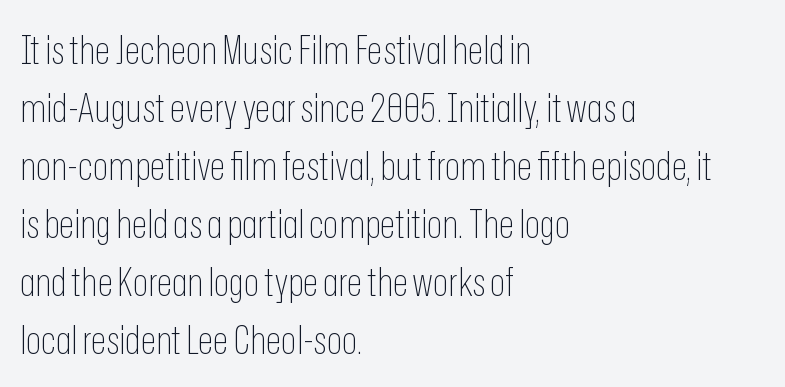
Q: Is the text bold? A: No.
Q: Is the text italic (slanted)? A: No, it is upright.
Q: Is the typeface a serif or a sans-serif typeface? A: Sans-serif.
Q: Is the text underlined? A: No.
Q: How is the paragraph aligned? A: Left-aligned.
Q: Is the spacing between letters normal or unusually wide? A: Normal.
Q: Is the spacing between lines tight, normal or loose? A: Normal.
Q: Width (condensed, normal, or wide)? A: Condensed.
Q: Stroke contrast? A: Low.
Q: x-height? A: Medium.
Q: Monospaced? A: No.
